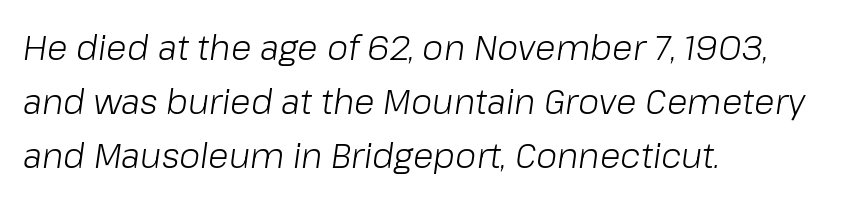
{"italic": "yes", "lean": "right", "slant_degrees": 8, "bold": "no", "weight": "light", "width": "normal", "stroke_contrast": "low", "x_height": "medium", "monospaced": "no", "underline": "no", "align": "left", "line_spacing": "normal", "line_spacing_ratio": 1.59, "letter_spacing": "normal", "letter_spacing_em": 0.0, "glyph_px": 34}
